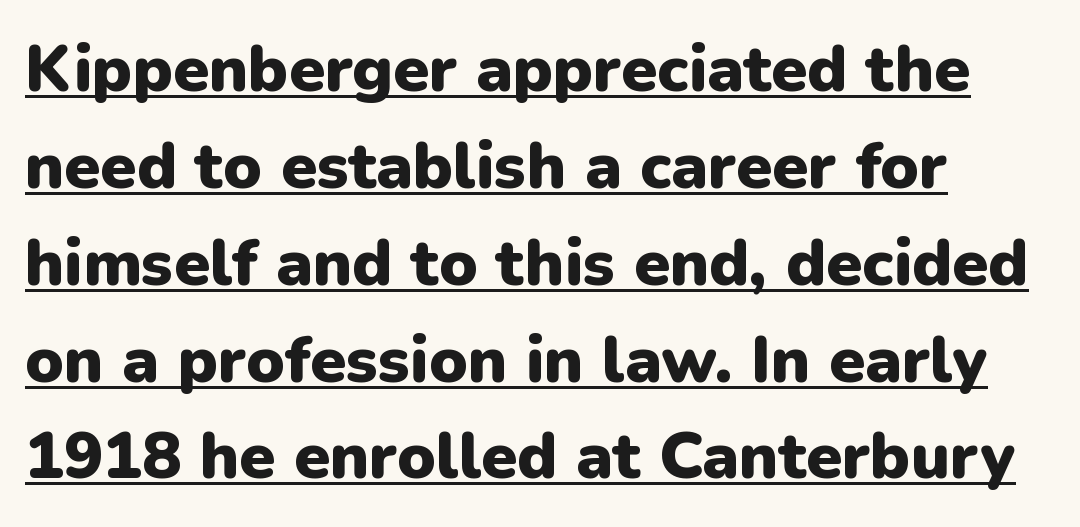
Q: Is the text bold? A: Yes.
Q: Is the text italic (slanted)? A: No, it is upright.
Q: Is the typeface a serif or a sans-serif typeface? A: Sans-serif.
Q: Is the text underlined? A: Yes.
Q: How is the paragraph aligned? A: Left-aligned.
Q: Is the spacing between letters normal or unusually wide? A: Normal.
Q: Is the spacing between lines tight, normal or loose? A: Normal.
Q: Width (condensed, normal, or wide)? A: Normal.
Q: Stroke contrast? A: Low.
Q: x-height? A: Medium.
Q: Monospaced? A: No.
